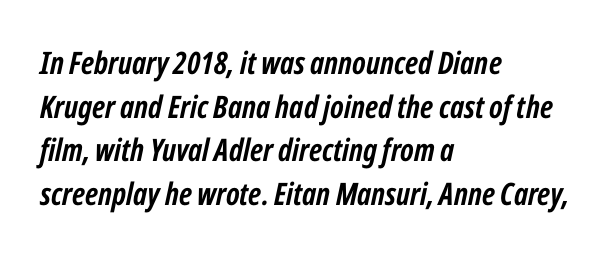
The image shows 31 px semibold, condensed type, italic (leaning right); set left-aligned, normal line spacing (1.41x), normal letter spacing, not underlined; low stroke contrast and a medium x-height.
